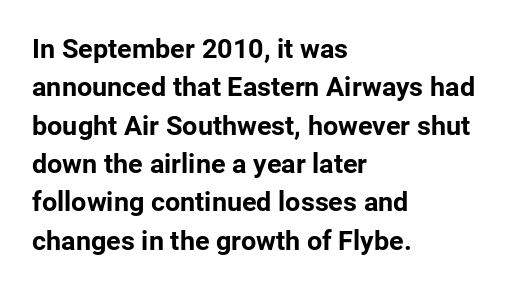
The image shows 27 px bold type, upright; set left-aligned, normal line spacing (1.42x), normal letter spacing, not underlined.
